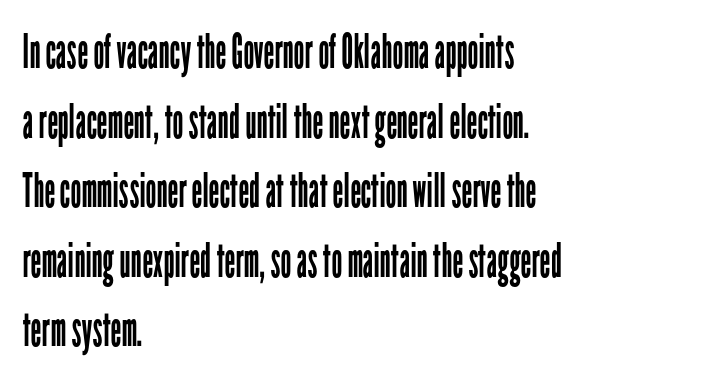
Q: Is the text bold? A: No.
Q: Is the text italic (slanted)? A: No, it is upright.
Q: Is the typeface a serif or a sans-serif typeface? A: Sans-serif.
Q: Is the text underlined? A: No.
Q: How is the paragraph aligned? A: Left-aligned.
Q: Is the spacing between letters normal or unusually wide? A: Normal.
Q: Is the spacing between lines tight, normal or loose? A: Normal.
Q: Width (condensed, normal, or wide)? A: Condensed.
Q: Stroke contrast? A: Low.
Q: x-height? A: Medium.
Q: Monospaced? A: No.
